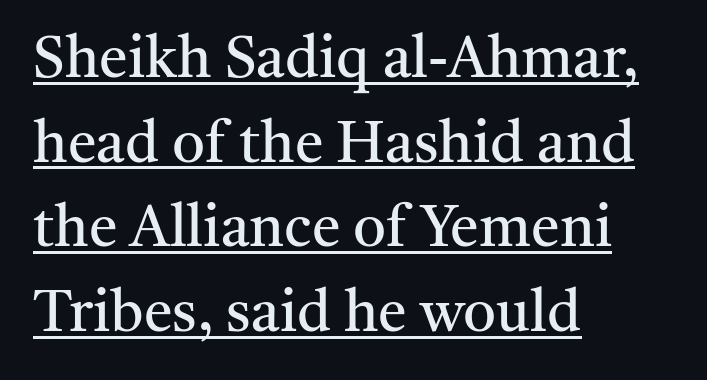
Glance below the letters and you will spot a drawn line. Regarding leading, the lines here are spaced in the standard way. This sample has the flowing, uneven cadence of proportional lettering. The letters stand upright; this is a roman face. The rag falls on the right side of this text block.
